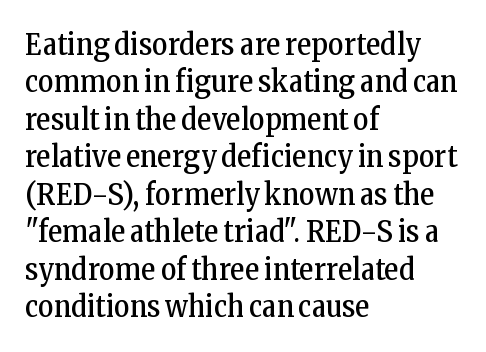
The image shows 30 px regular-weight, condensed serif type, upright; set left-aligned, normal line spacing (1.25x), normal letter spacing, not underlined; low stroke contrast and a medium x-height.
